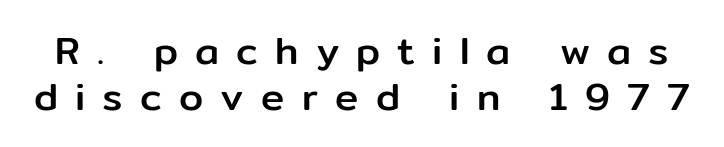
{"serif": "no", "italic": "no", "width": "normal", "stroke_contrast": "low", "x_height": "medium", "monospaced": "no", "underline": "no", "line_spacing_ratio": 1.19, "letter_spacing": "wide", "letter_spacing_em": 0.44, "glyph_px": 39}
